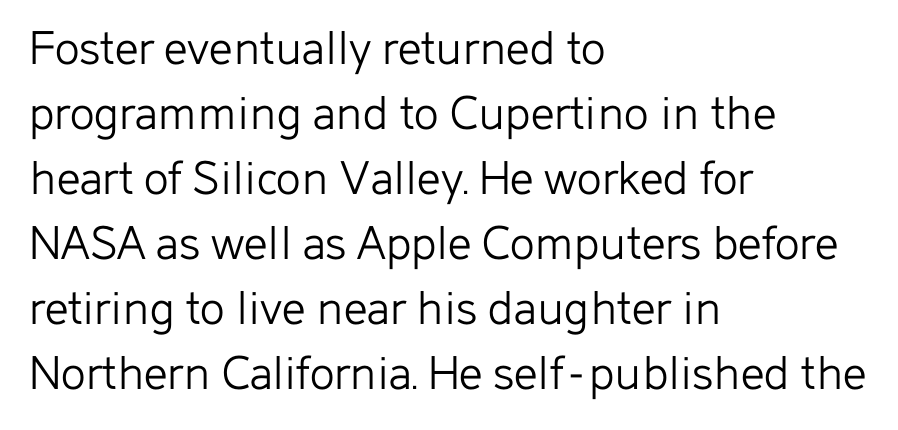
{"serif": "no", "italic": "no", "bold": "no", "weight": "light", "width": "normal", "stroke_contrast": "low", "x_height": "medium", "monospaced": "no", "underline": "no", "align": "left", "line_spacing": "normal", "line_spacing_ratio": 1.25, "letter_spacing": "normal", "letter_spacing_em": 0.0, "glyph_px": 52}
